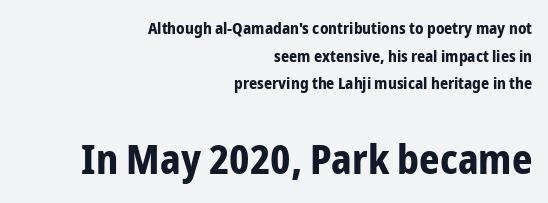
Q: Is the text bold? A: Yes.
Q: Is the text italic (slanted)? A: No, it is upright.
Q: Is the typeface a serif or a sans-serif typeface? A: Sans-serif.
Q: Is the text underlined? A: No.
Q: How is the paragraph aligned? A: Right-aligned.
Q: Is the spacing between letters normal or unusually wide? A: Normal.
Q: Which block of text is set in a larger size, the first (top) or the second (bottom)? A: The second (bottom) one.
Q: Width (condensed, normal, or wide)? A: Condensed.
Q: Stroke contrast? A: Low.
Q: x-height? A: Medium.
Q: Monospaced? A: No.
